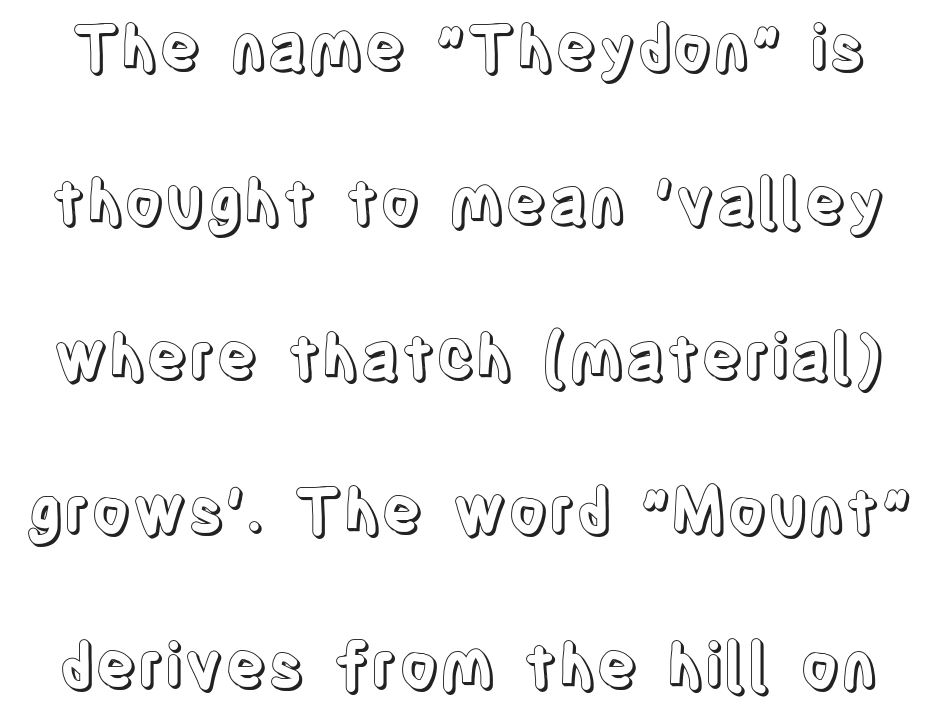
{"italic": "no", "width": "condensed", "x_height": "large", "monospaced": "no", "underline": "no", "line_spacing": "loose", "line_spacing_ratio": 2.49, "letter_spacing": "normal", "letter_spacing_em": 0.0, "glyph_px": 62}
